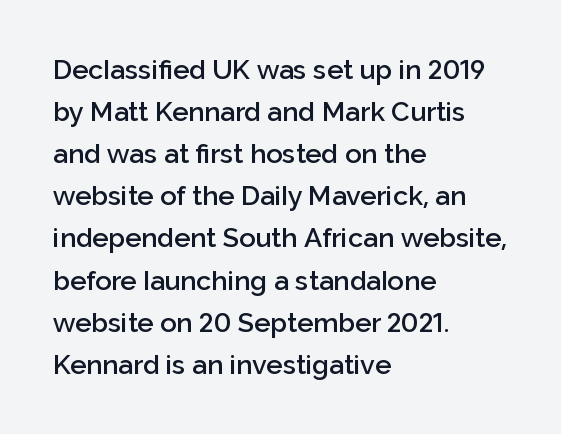
The image shows 27 px text type, upright; set left-aligned, normal line spacing (1.56x), normal letter spacing, not underlined.
